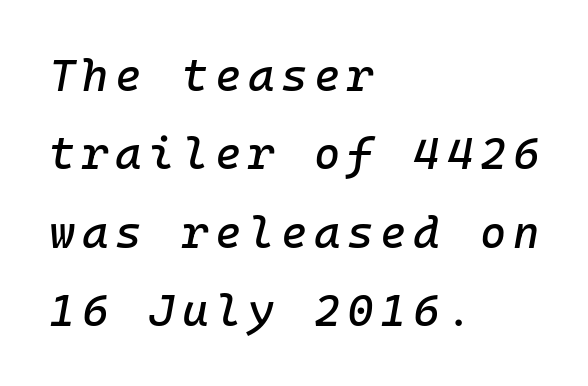
Q: Is the text italic (slanted)? A: Yes, it leans right by about 10 degrees.
Q: Is the text underlined? A: No.
Q: How is the paragraph aligned? A: Left-aligned.
Q: Width (condensed, normal, or wide)? A: Normal.
Q: Stroke contrast? A: Low.
Q: x-height? A: Medium.
